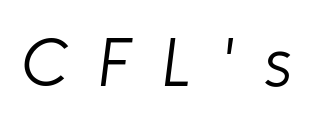
Q: Is the text bold? A: No.
Q: Is the text italic (slanted)? A: Yes, it leans right by about 8 degrees.
Q: Is the text underlined? A: No.
Q: Is the spacing between letters normal or unusually wide? A: Unusually wide.
Q: Width (condensed, normal, or wide)? A: Normal.
Q: Stroke contrast? A: Low.
Q: x-height? A: Medium.
Q: Monospaced? A: No.
